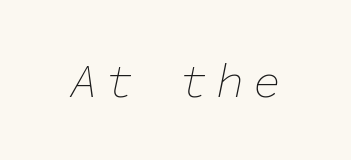
The weight would be labelled regular, book, light, or lighter still. The area under the type is left untouched. Quick note: italic. These lines are rendered in a fixed-pitch font.
